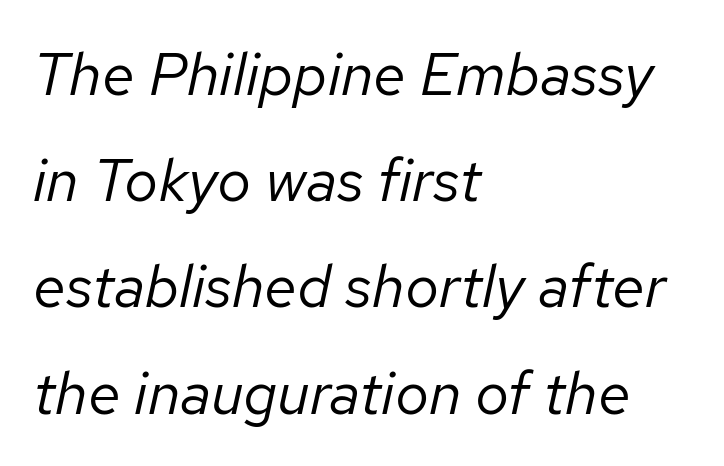
The image shows 60 px regular-weight type, italic (leaning right); set left-aligned, line spacing 1.77x, normal letter spacing, not underlined; low stroke contrast and a medium x-height.
